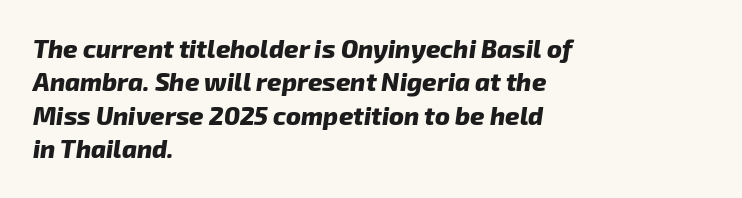
The image shows 25 px bold type, italic (leaning right); set left-aligned, normal line spacing (1.34x), normal letter spacing, not underlined.
